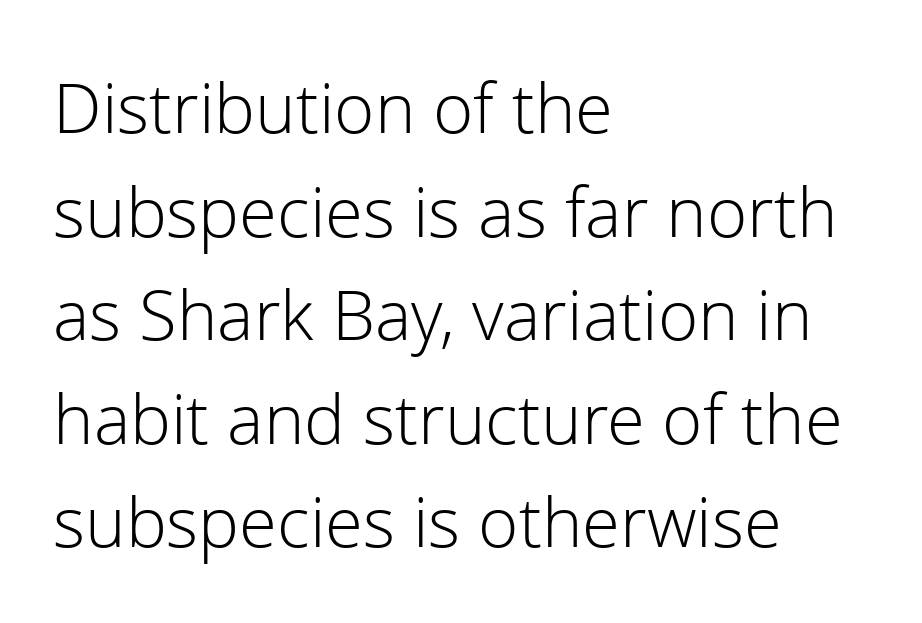
Default kerning and tracking; the words read as compact shapes. No feet cap the strokes, marking this as sans-serif type. Posture: vertical. Layout note: lines flush left. Proportional: the letters do not fall into vertical columns. Does the leading feel generous? No, just average.
